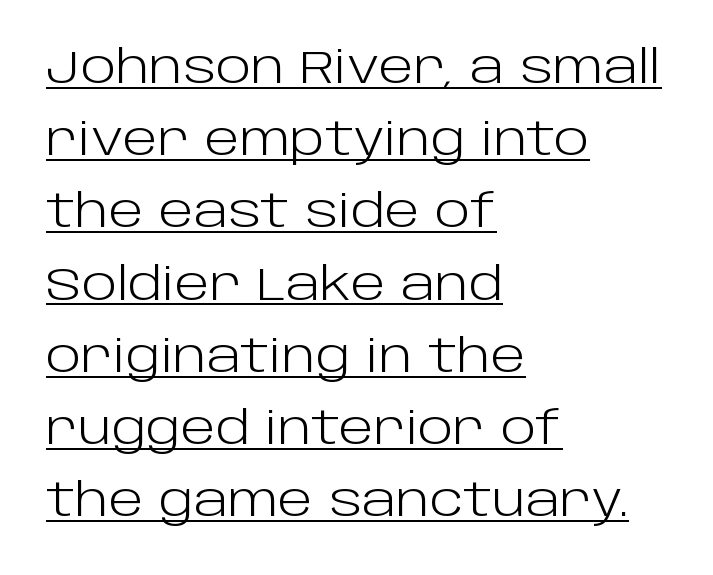
The font family rendered here belongs to the sans-serif group. Caption: face not bold, strokes unweighted. Character widths vary here, with narrow letters taking less room than wide ones. Tall strokes in this sample are plumb rather than angled. Regarding leading, the lines here are spaced in the standard way.
